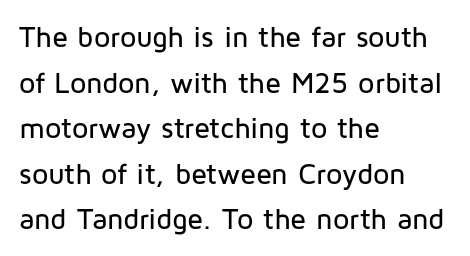
The image shows 29 px sans-serif type, upright; set left-aligned, normal line spacing (1.57x), normal letter spacing, not underlined; low stroke contrast and a medium x-height.
